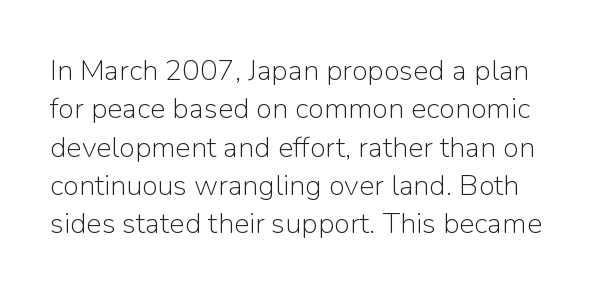
The face used here is a sans, in the tradition of grotesques and geometrics. This reads as an unemphasized weight, regular at the heaviest. Looks like regular typesetting: each glyph gets only the width it needs. This is the regular roman posture of the typeface. Default kerning and tracking; the words read as compact shapes.
